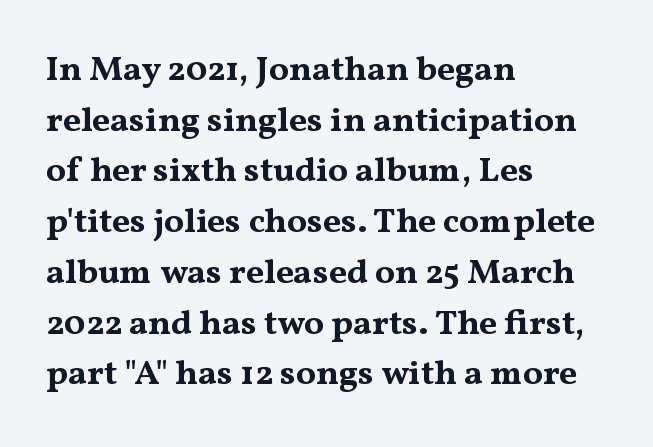
Serif or sans? Serif — the stroke terminals have little feet. The gaps between neighbouring characters are ordinary and unremarkable. Look at the stroke-to-counter ratio: heavy, a bold. A roman cut, with each character standing at attention. Underlining? Definitely not there.
